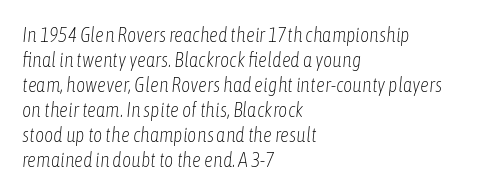
Q: Is the text bold? A: No.
Q: Is the text italic (slanted)? A: Yes, it leans right by about 6 degrees.
Q: Is the text underlined? A: No.
Q: How is the paragraph aligned? A: Left-aligned.
Q: Is the spacing between letters normal or unusually wide? A: Normal.
Q: Is the spacing between lines tight, normal or loose? A: Normal.
